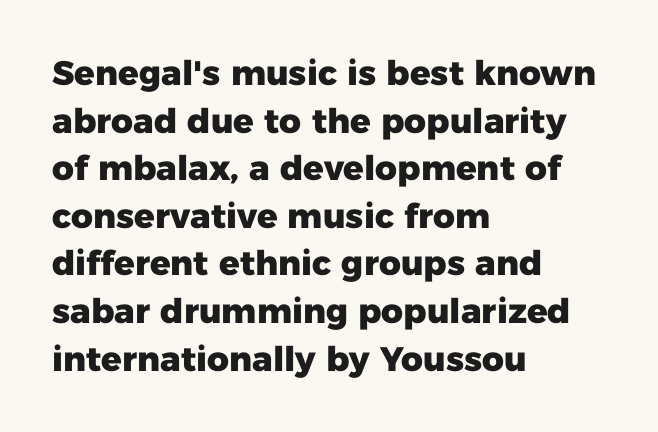
The image shows 34 px heavy sans-serif type, upright; set left-aligned, normal line spacing (1.4x), normal letter spacing, not underlined; low stroke contrast and a medium x-height.
